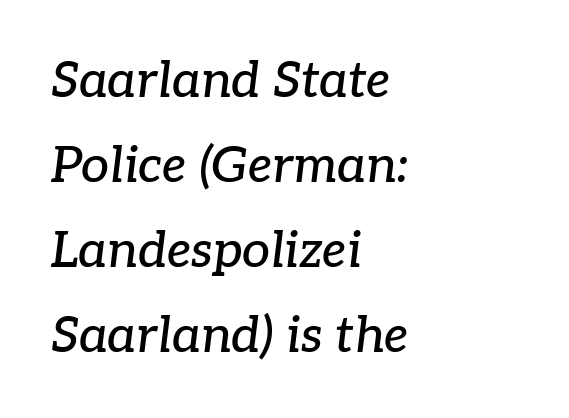
{"serif": "yes", "italic": "yes", "lean": "right", "slant_degrees": 7, "width": "normal", "stroke_contrast": "low", "x_height": "medium", "monospaced": "no", "underline": "no", "align": "left", "line_spacing": "normal", "line_spacing_ratio": 1.7, "letter_spacing": "normal", "letter_spacing_em": 0.0, "glyph_px": 50}
